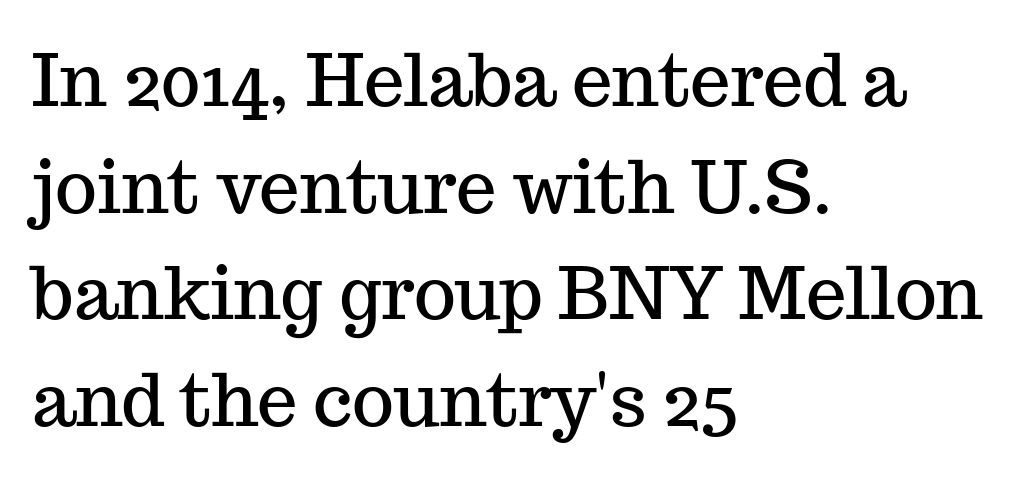
The tracking reads as untouched default to a designer's eye. The letters advance in unequal steps, a hallmark of proportional type. Letters rest on an invisible, unmarked baseline. Old-style or modern, the face here clearly has serifs. Line starts are locked; line ends wander. The typography opts for an upright posture over an oblique one.
